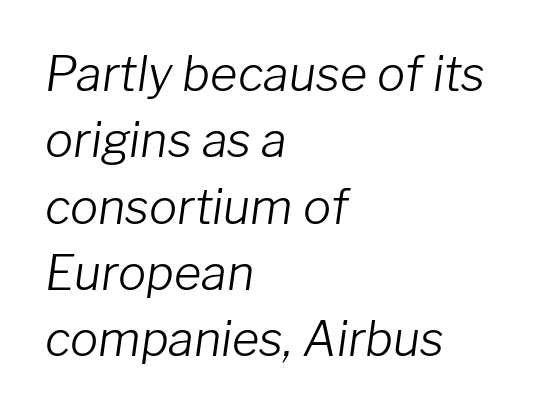
Words appear dense and cohesive because spacing is normal. What's the leading like? Ordinary, nothing unusual. Each letter keeps its own natural width here, so spacing adapts to shape. The typesetting does not lean heavy: it is not bold. The zone under the glyphs is completely vacant. Compared with ordinary roman type, these characters are visibly tilted.
